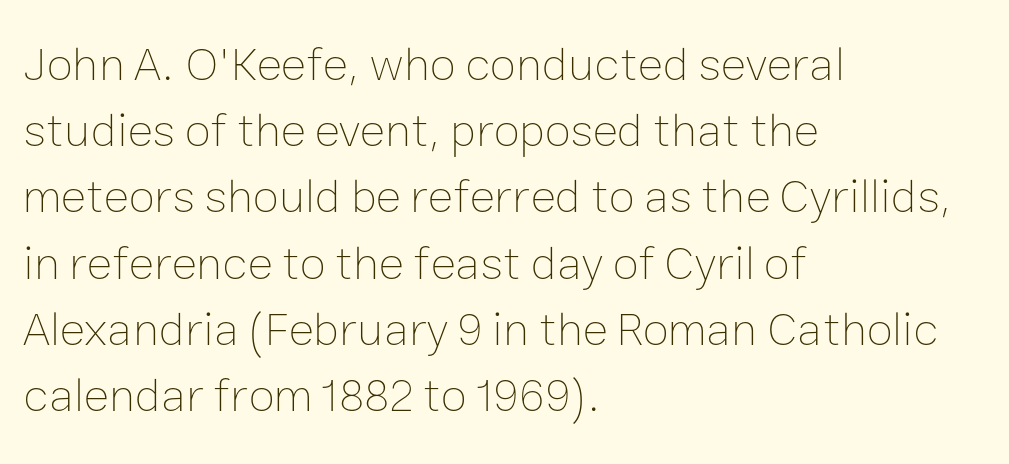
Inter-character spacing is left at the font's built-in metrics. Typeset ragged right — the left edge is the straight one. Nobody drew a line under any word here. The letters stand upright; this is a roman face. The passage shown is not bold in any degree. You could not count columns in this text — the font is proportionally spaced.
